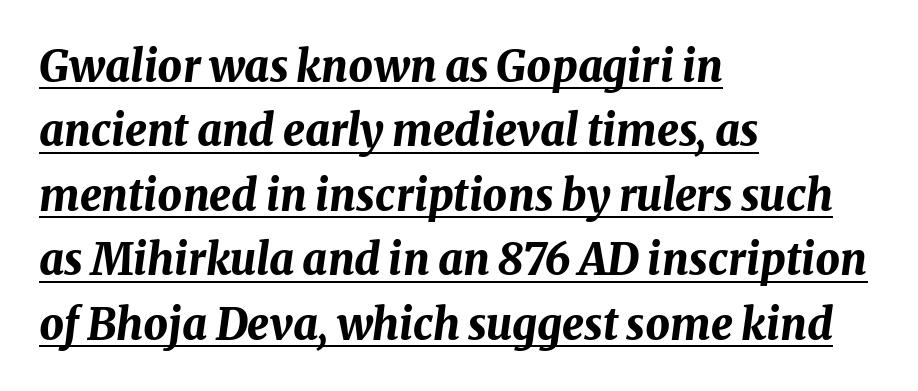
Q: Is the text bold? A: Yes.
Q: Is the text italic (slanted)? A: Yes, it leans right by about 8 degrees.
Q: Is the text underlined? A: Yes.
Q: How is the paragraph aligned? A: Left-aligned.
Q: Is the spacing between letters normal or unusually wide? A: Normal.
Q: Is the spacing between lines tight, normal or loose? A: Normal.
Q: Width (condensed, normal, or wide)? A: Normal.
Q: Stroke contrast? A: Medium.
Q: x-height? A: Medium.
Q: Monospaced? A: No.
